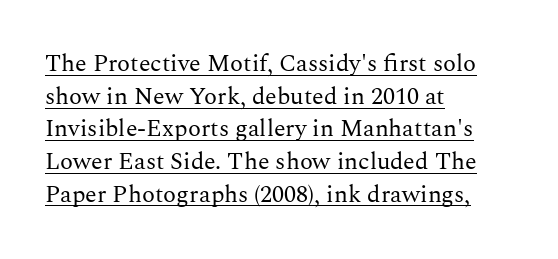
This sample carries an underscore along the baseline area. A normal amount of white space separates one row of letters from the next. No extra ink here — the face is not bold. Honestly, the letter spacing is just normal — you wouldn't notice it. A classic flush-left, rag-right setting is used for this passage.
